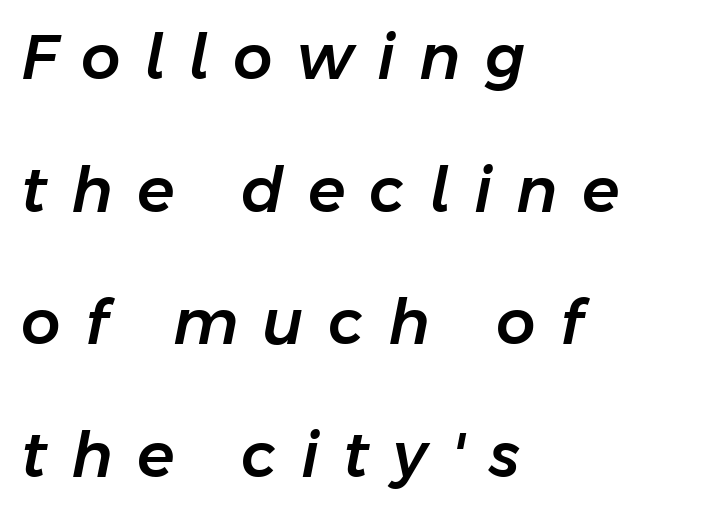
Q: Is the text italic (slanted)? A: Yes, it leans right by about 11 degrees.
Q: Is the text underlined? A: No.
Q: How is the paragraph aligned? A: Left-aligned.
Q: Is the spacing between letters normal or unusually wide? A: Unusually wide.
Q: Is the spacing between lines tight, normal or loose? A: Loose.
Q: Width (condensed, normal, or wide)? A: Normal.
Q: Stroke contrast? A: Low.
Q: x-height? A: Medium.
Q: Monospaced? A: No.
